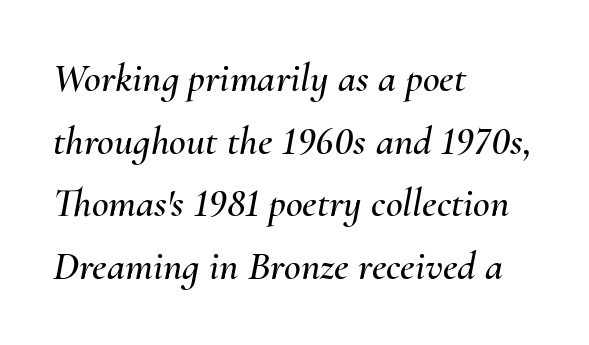
Letters rest on an invisible, unmarked baseline. Rows of type keep a routine distance in the vertical direction. Is the block centered? No — it sits flush against the left margin. The whole block is typeset with a tilt. How are the letters spaced? Ordinarily, with no added tracking.
